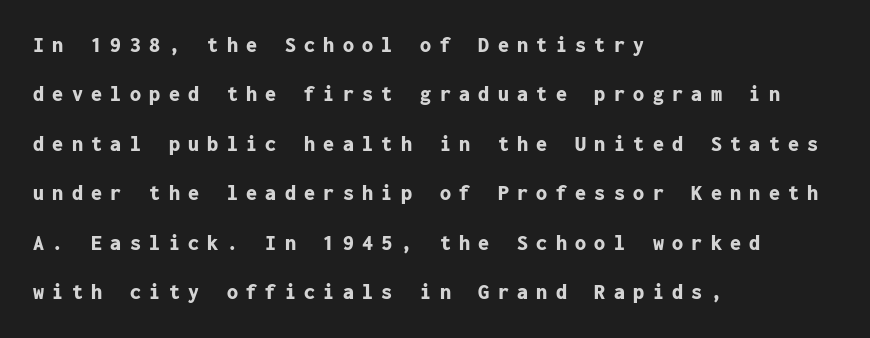
This is heavy type, rendered in bold. Students, observe: this is what heavily led, spacious text looks like. Caption: multi-line text, flush left, ragged right. Tracking value appears strongly positive — letters spread wide. A roman cut, with each character standing at attention. The gap between lines stays unmarked.
